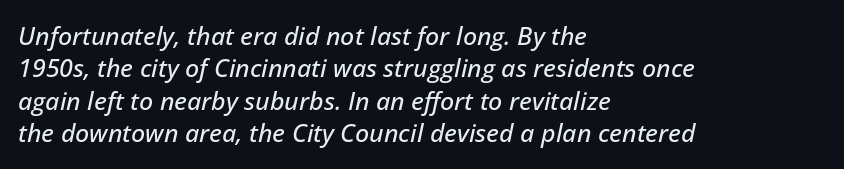
Q: Is the text italic (slanted)? A: Yes, it leans right by about 12 degrees.
Q: Is the text underlined? A: No.
Q: How is the paragraph aligned? A: Left-aligned.
Q: Is the spacing between letters normal or unusually wide? A: Normal.
Q: Is the spacing between lines tight, normal or loose? A: Normal.
